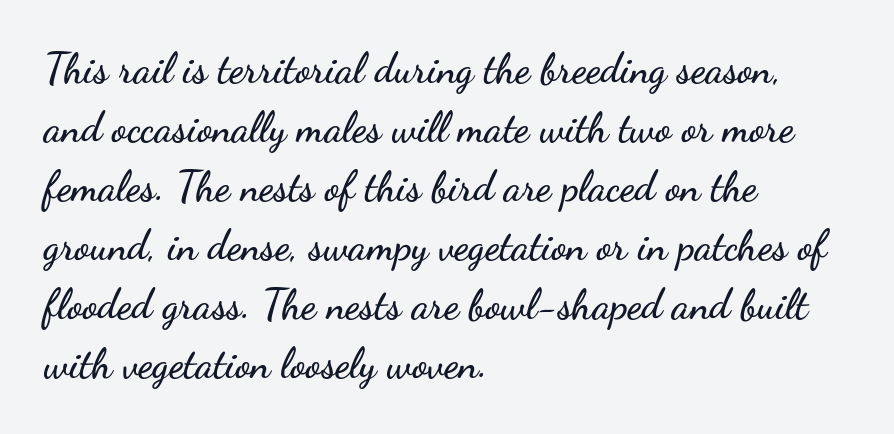
{"serif": "no", "width": "wide", "stroke_contrast": "low", "x_height": "small", "monospaced": "no", "underline": "no", "align": "left", "line_spacing": "normal", "line_spacing_ratio": 1.44, "letter_spacing": "normal", "letter_spacing_em": 0.0, "glyph_px": 41}
